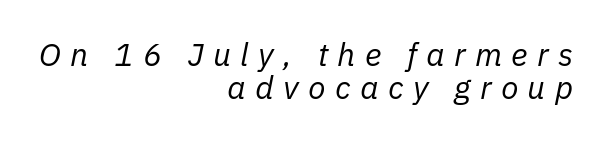
The image shows 32 px regular-weight type, italic (leaning right); set right-aligned, tight line spacing (1.03x), unusually wide letter spacing (+0.29 em), not underlined; low stroke contrast and a medium x-height.
